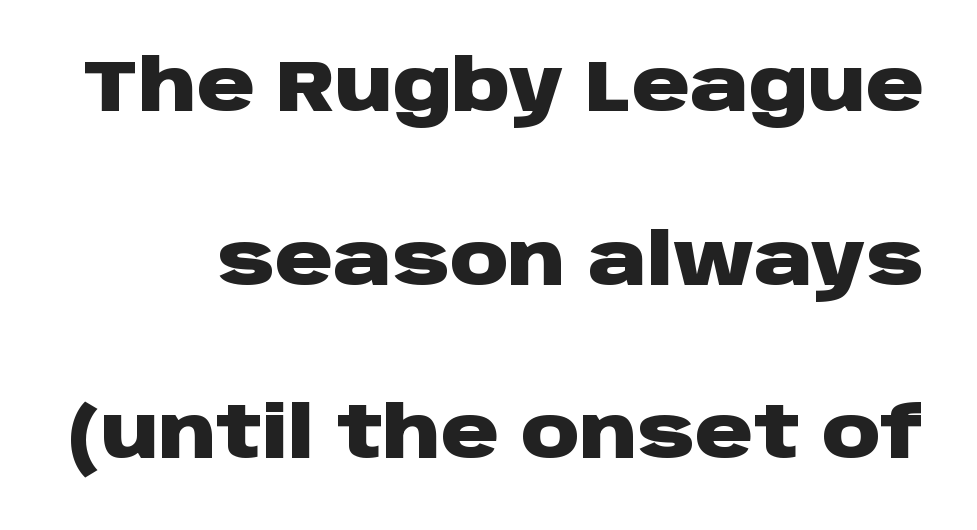
{"serif": "no", "italic": "no", "bold": "yes", "weight": "heavy", "width": "wide", "stroke_contrast": "low", "x_height": "large", "monospaced": "no", "underline": "no", "line_spacing": "loose", "line_spacing_ratio": 2.41, "letter_spacing": "normal", "letter_spacing_em": 0.0, "glyph_px": 72}
